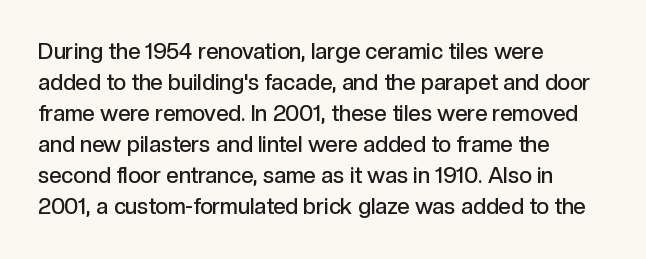
The image shows 22 px text type, upright; set left-aligned, normal line spacing (1.41x), normal letter spacing, not underlined.
